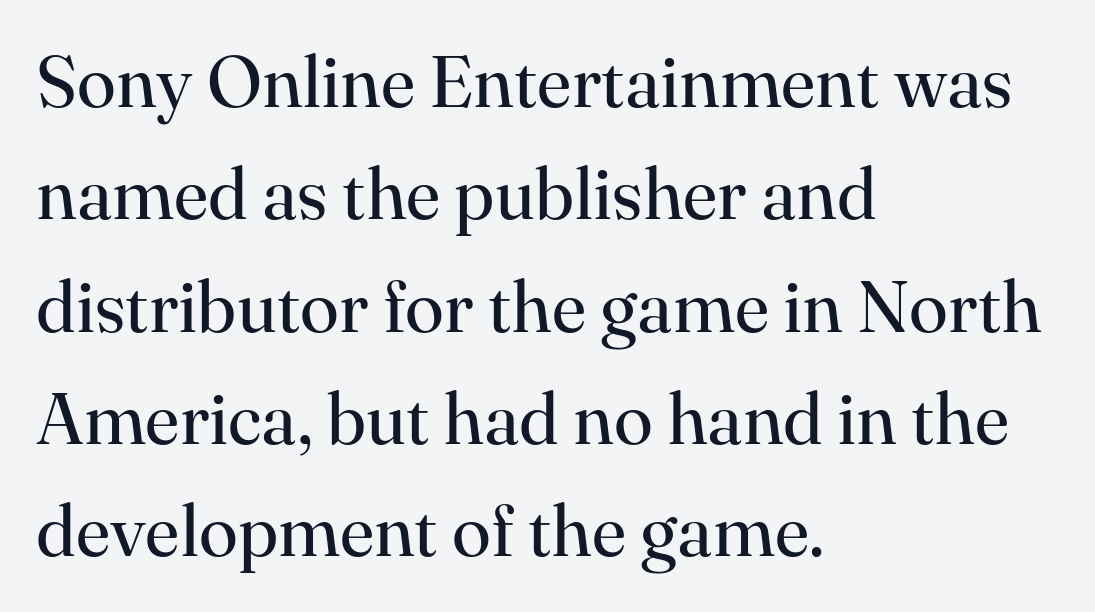
Q: Is the text bold? A: No.
Q: Is the text italic (slanted)? A: No, it is upright.
Q: Is the typeface a serif or a sans-serif typeface? A: Serif.
Q: Is the text underlined? A: No.
Q: How is the paragraph aligned? A: Left-aligned.
Q: Is the spacing between letters normal or unusually wide? A: Normal.
Q: Is the spacing between lines tight, normal or loose? A: Normal.
Q: Width (condensed, normal, or wide)? A: Normal.
Q: Stroke contrast? A: High.
Q: x-height? A: Small.
Q: Monospaced? A: No.
